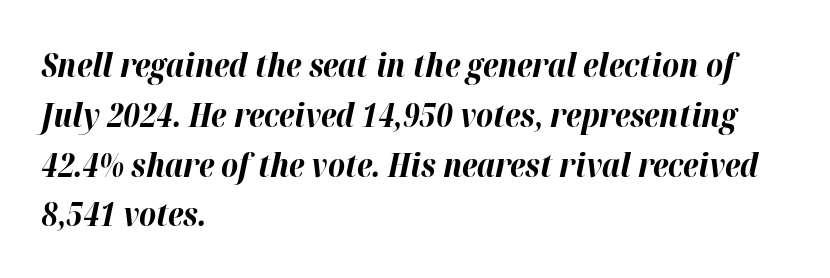
Students, this is bold: see how much ink each stroke carries. Honestly, the row spacing looks completely unremarkable. The paragraph shown leans on its left margin. No extra tracking has been applied to these lines. No word sits above an underline. Think of a printed novel: that variable character pitch is what you see here.
